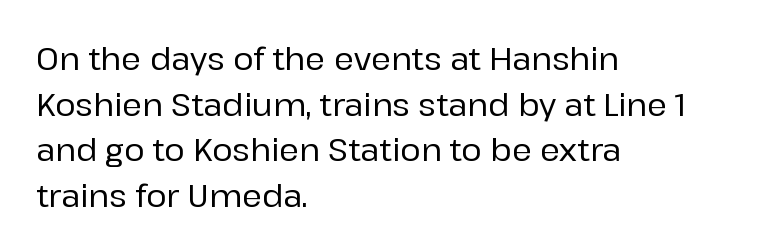
Q: Is the text italic (slanted)? A: No, it is upright.
Q: Is the typeface a serif or a sans-serif typeface? A: Sans-serif.
Q: Is the text underlined? A: No.
Q: How is the paragraph aligned? A: Left-aligned.
Q: Is the spacing between letters normal or unusually wide? A: Normal.
Q: Is the spacing between lines tight, normal or loose? A: Normal.
Q: Width (condensed, normal, or wide)? A: Normal.
Q: Stroke contrast? A: Low.
Q: x-height? A: Medium.
Q: Monospaced? A: No.
